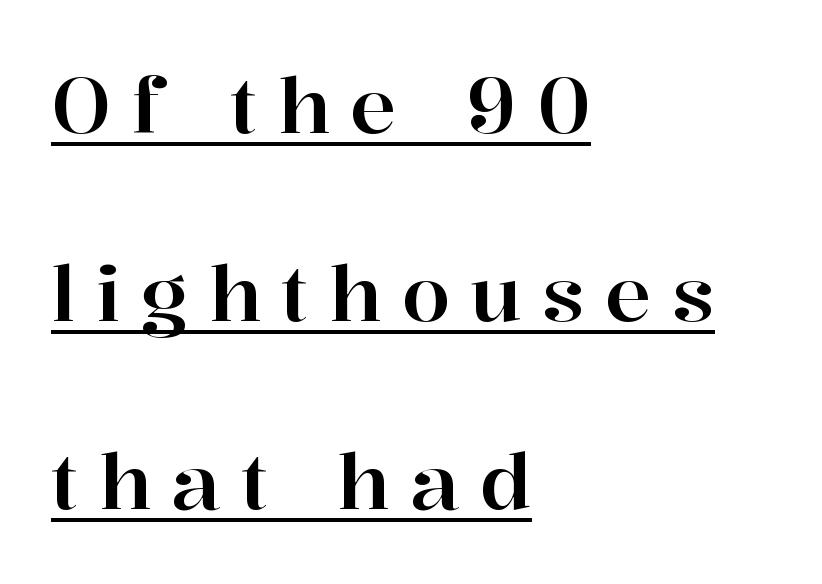
Type style note: has serifs. Glance below the letters and you will spot a drawn line. Think of a printed novel: that variable character pitch is what you see here. Students, note that the glyphs here are deliberately spaced far apart. Reading down the column, the eye jumps a long way to each next line. Posture: straight, roman, zero tilt.
